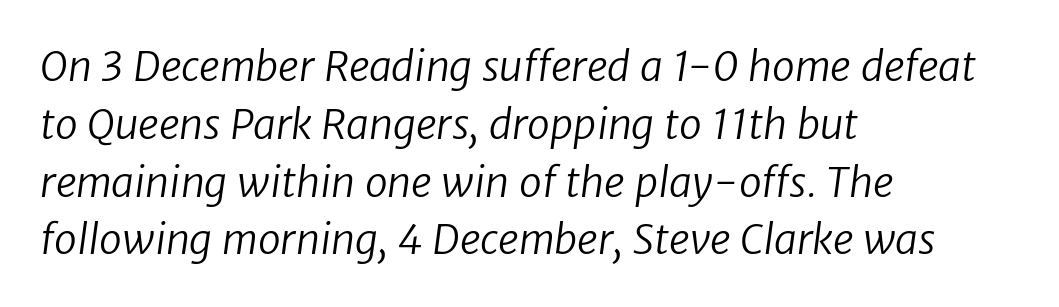
{"serif": "no", "bold": "no", "weight": "regular", "width": "normal", "stroke_contrast": "low", "x_height": "medium", "monospaced": "no", "underline": "no", "align": "left", "line_spacing": "normal", "line_spacing_ratio": 1.41, "letter_spacing": "normal", "letter_spacing_em": 0.0, "glyph_px": 41}
